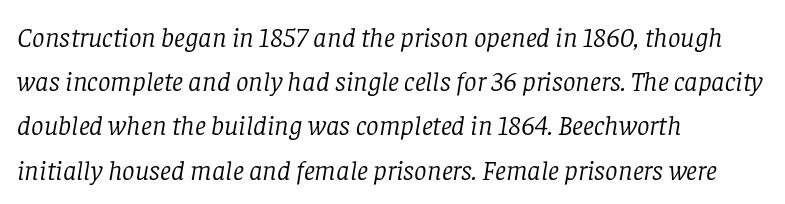
{"serif": "yes", "italic": "yes", "lean": "right", "slant_degrees": 8, "bold": "no", "weight": "light", "width": "normal", "stroke_contrast": "low", "x_height": "large", "monospaced": "no", "underline": "no", "align": "left", "line_spacing": "normal", "line_spacing_ratio": 1.58, "letter_spacing": "normal", "letter_spacing_em": 0.0, "glyph_px": 28}
